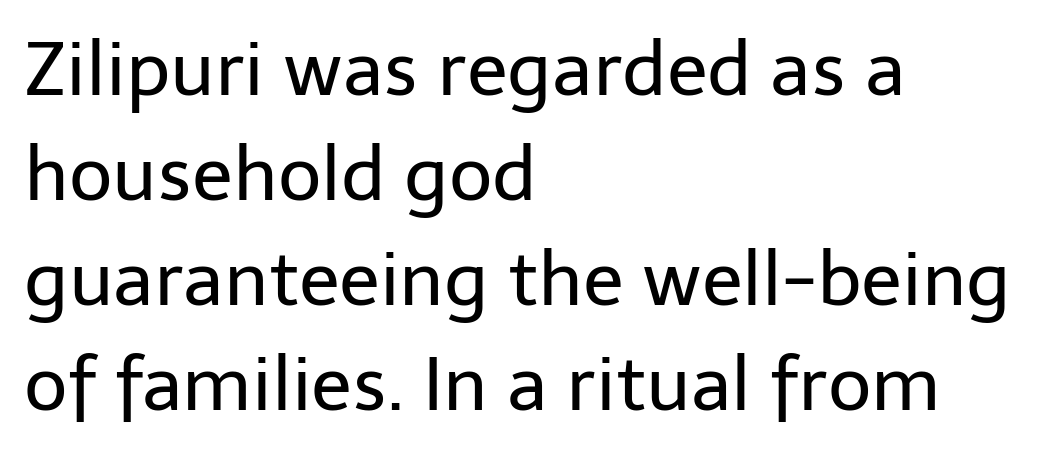
The image shows 75 px regular-weight sans-serif type, upright; set left-aligned, normal line spacing (1.4x), normal letter spacing, not underlined; low stroke contrast and a medium x-height.
